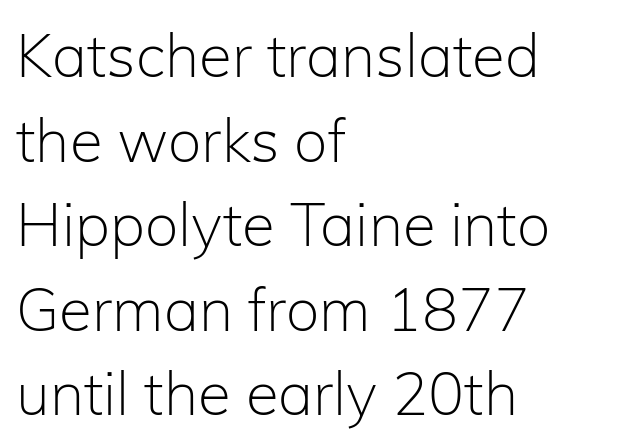
Q: Is the text bold? A: No.
Q: Is the text italic (slanted)? A: No, it is upright.
Q: Is the typeface a serif or a sans-serif typeface? A: Sans-serif.
Q: Is the text underlined? A: No.
Q: How is the paragraph aligned? A: Left-aligned.
Q: Is the spacing between letters normal or unusually wide? A: Normal.
Q: Is the spacing between lines tight, normal or loose? A: Normal.
Q: Width (condensed, normal, or wide)? A: Normal.
Q: Stroke contrast? A: Low.
Q: x-height? A: Medium.
Q: Monospaced? A: No.
